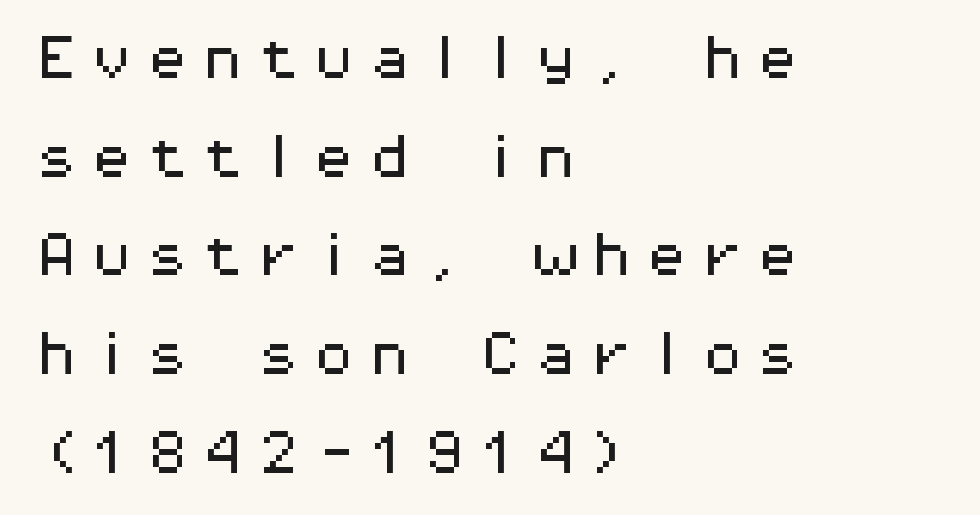
Q: Is the text italic (slanted)? A: No, it is upright.
Q: Is the typeface a serif or a sans-serif typeface? A: Sans-serif.
Q: Is the text underlined? A: No.
Q: How is the paragraph aligned? A: Left-aligned.
Q: Is the spacing between lines tight, normal or loose? A: Loose.
Q: Width (condensed, normal, or wide)? A: Wide.
Q: Stroke contrast? A: Medium.
Q: x-height? A: Medium.
Q: Monospaced? A: Yes.
